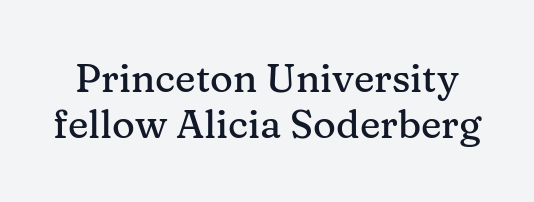
Q: Is the text italic (slanted)? A: No, it is upright.
Q: Is the typeface a serif or a sans-serif typeface? A: Serif.
Q: Is the text underlined? A: No.
Q: Is the spacing between letters normal or unusually wide? A: Normal.
Q: Width (condensed, normal, or wide)? A: Normal.
Q: Stroke contrast? A: Medium.
Q: x-height? A: Medium.
Q: Monospaced? A: No.
